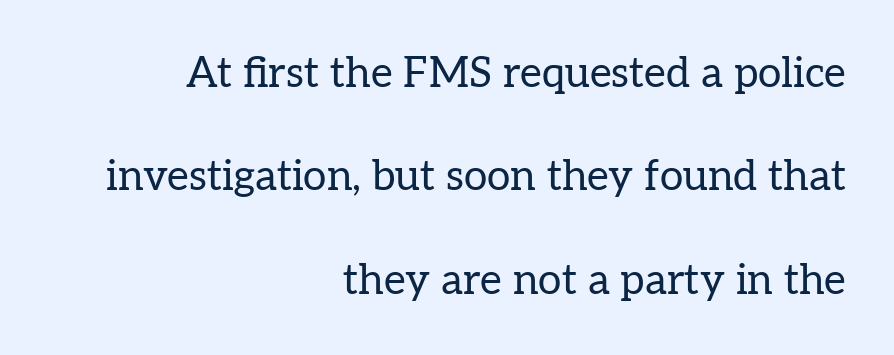
No extra tracking has been applied to these lines. No italicization has been applied; the sample stays upright. Short and long lines alike share a common ending point at right. The typesetting does not lean heavy: it is not bold.
